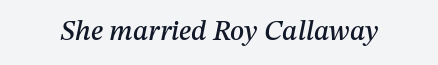
Q: Is the text italic (slanted)? A: Yes, it leans right by about 12 degrees.
Q: Is the text underlined? A: No.
Q: Is the spacing between letters normal or unusually wide? A: Normal.
Q: Width (condensed, normal, or wide)? A: Normal.
Q: Stroke contrast? A: Medium.
Q: x-height? A: Medium.
Q: Monospaced? A: No.
